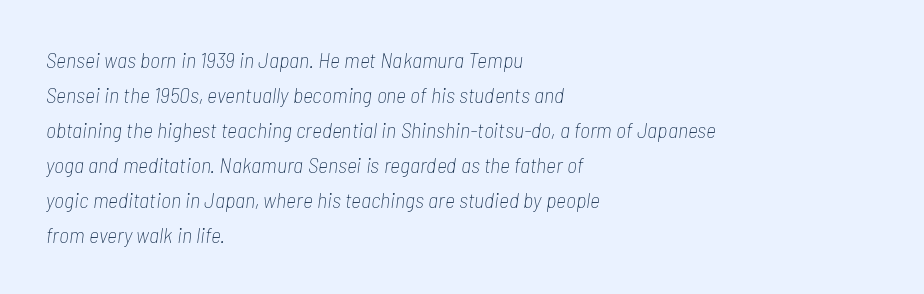
Q: Is the text bold? A: No.
Q: Is the text italic (slanted)? A: Yes, it leans right by about 7 degrees.
Q: Is the text underlined? A: No.
Q: How is the paragraph aligned? A: Left-aligned.
Q: Is the spacing between letters normal or unusually wide? A: Normal.
Q: Is the spacing between lines tight, normal or loose? A: Normal.
